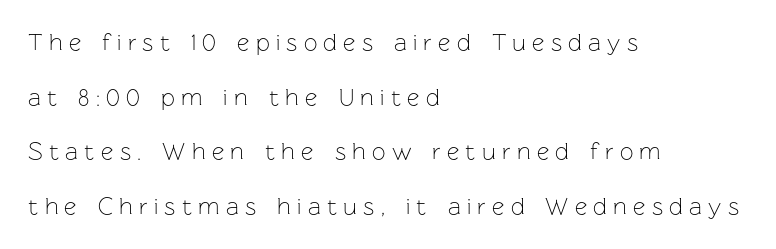
{"italic": "no", "bold": "no", "underline": "no", "align": "left", "line_spacing": "loose", "line_spacing_ratio": 2.28, "letter_spacing": "wide", "letter_spacing_em": 0.26, "glyph_px": 24}
